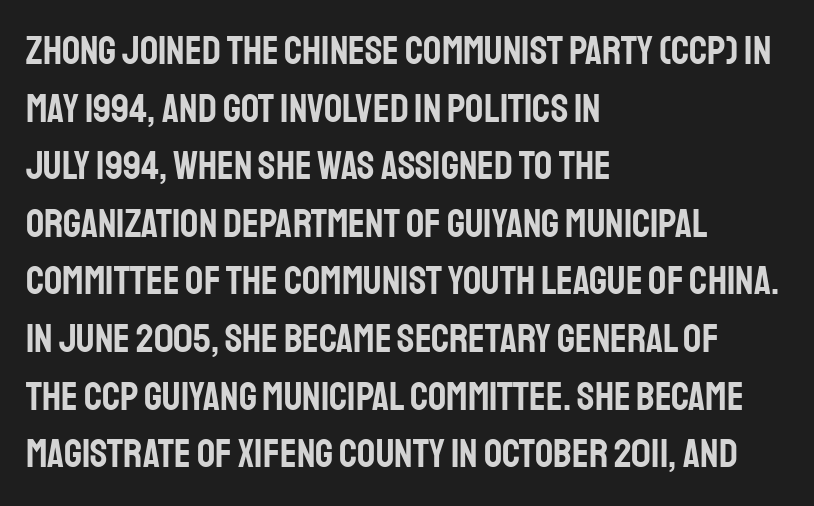
{"serif": "no", "italic": "no", "width": "condensed", "stroke_contrast": "low", "x_height": "large", "monospaced": "no", "underline": "no", "align": "left", "line_spacing": "normal", "line_spacing_ratio": 1.44, "letter_spacing": "normal", "letter_spacing_em": 0.0, "glyph_px": 40}
